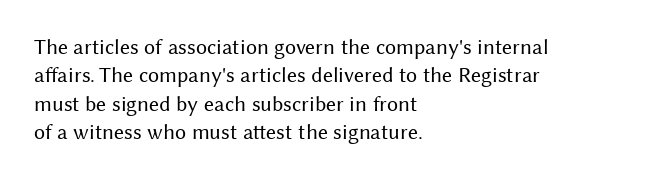
Q: Is the text bold? A: No.
Q: Is the text italic (slanted)? A: No, it is upright.
Q: Is the text underlined? A: No.
Q: How is the paragraph aligned? A: Left-aligned.
Q: Is the spacing between letters normal or unusually wide? A: Normal.
Q: Is the spacing between lines tight, normal or loose? A: Normal.
